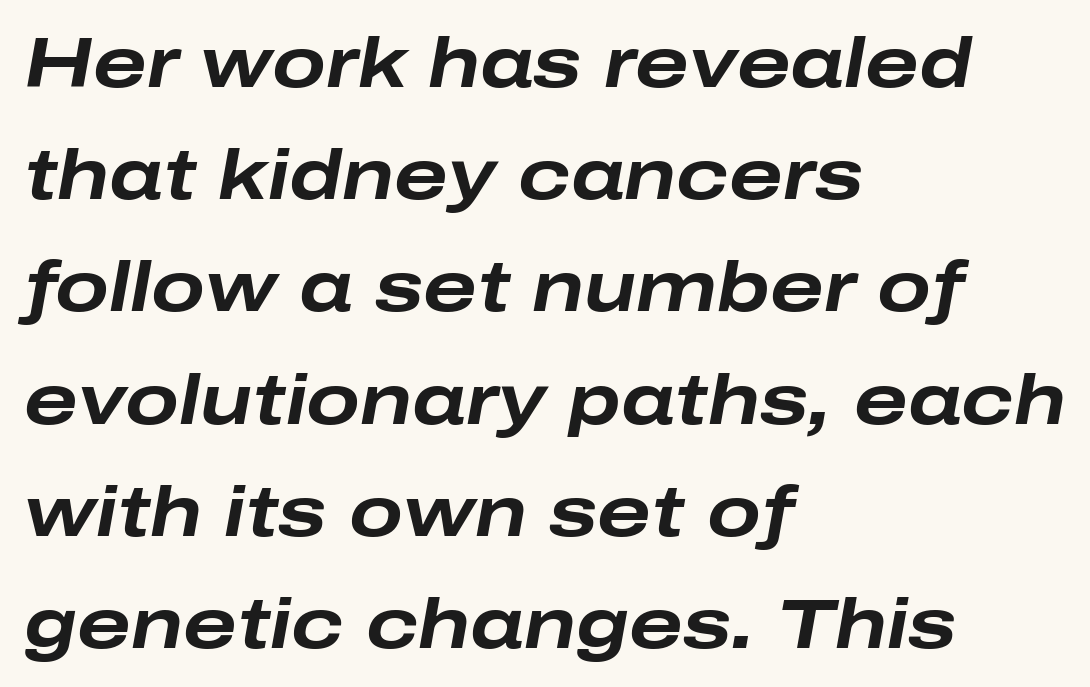
The image shows 71 px bold, wide type, italic (leaning right); set left-aligned, normal line spacing (1.58x), normal letter spacing, not underlined; low stroke contrast and a medium x-height.
